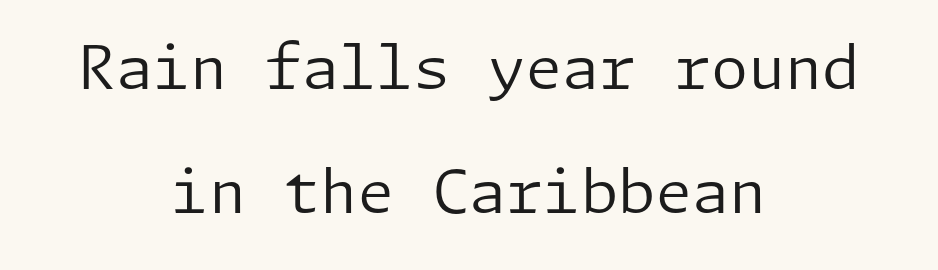
The image shows 60 px regular-weight sans-serif type, upright; set centered, loose line spacing (2.07x), normal letter spacing, not underlined; low stroke contrast and a medium x-height.
